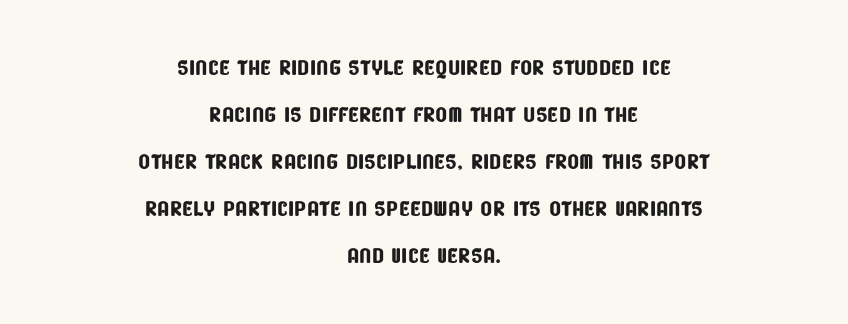
{"serif": "no", "width": "condensed", "stroke_contrast": "low", "x_height": "large", "monospaced": "no", "underline": "no", "align": "center", "line_spacing": "normal", "line_spacing_ratio": 1.52, "letter_spacing": "normal", "letter_spacing_em": 0.0, "glyph_px": 31}
